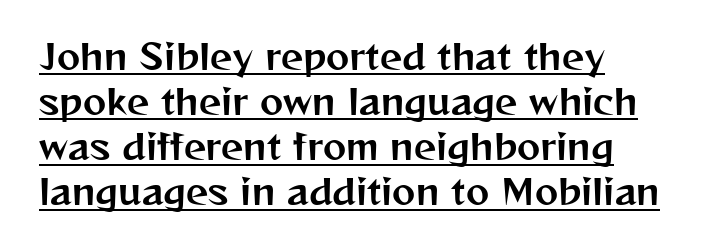
Q: Is the text italic (slanted)? A: No, it is upright.
Q: Is the typeface a serif or a sans-serif typeface? A: Sans-serif.
Q: Is the text underlined? A: Yes.
Q: How is the paragraph aligned? A: Left-aligned.
Q: Is the spacing between letters normal or unusually wide? A: Normal.
Q: Is the spacing between lines tight, normal or loose? A: Normal.
Q: Width (condensed, normal, or wide)? A: Normal.
Q: Stroke contrast? A: Medium.
Q: x-height? A: Medium.
Q: Monospaced? A: No.
